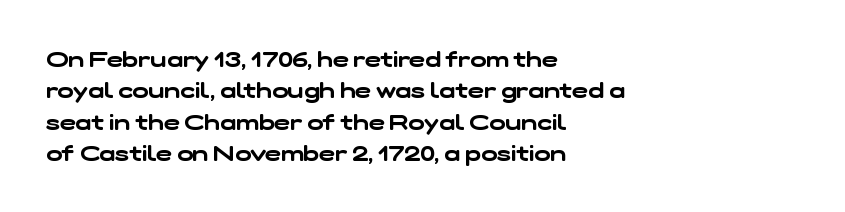
The image shows 21 px text type; set left-aligned, normal line spacing (1.49x), normal letter spacing, not underlined.
